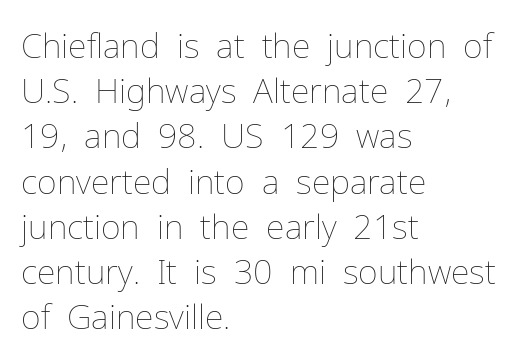
Q: Is the text bold? A: No.
Q: Is the text italic (slanted)? A: No, it is upright.
Q: Is the text underlined? A: No.
Q: How is the paragraph aligned? A: Left-aligned.
Q: Is the spacing between letters normal or unusually wide? A: Normal.
Q: Is the spacing between lines tight, normal or loose? A: Normal.
Q: Width (condensed, normal, or wide)? A: Normal.
Q: Stroke contrast? A: Low.
Q: x-height? A: Medium.
Q: Monospaced? A: No.
